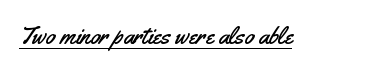
Q: Is the text italic (slanted)? A: Yes.
Q: Is the text underlined? A: Yes.
Q: Is the spacing between letters normal or unusually wide? A: Normal.
